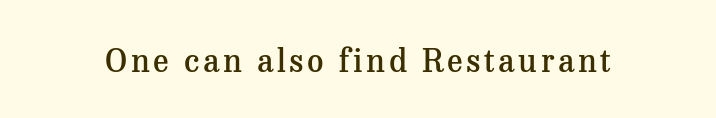
Vertical strokes here are truly vertical. The strokes are fattened partway — semibold, not bold. Underline: absent. Proportional: the letters do not fall into vertical columns. The characters display serif detailing at their extremities.
